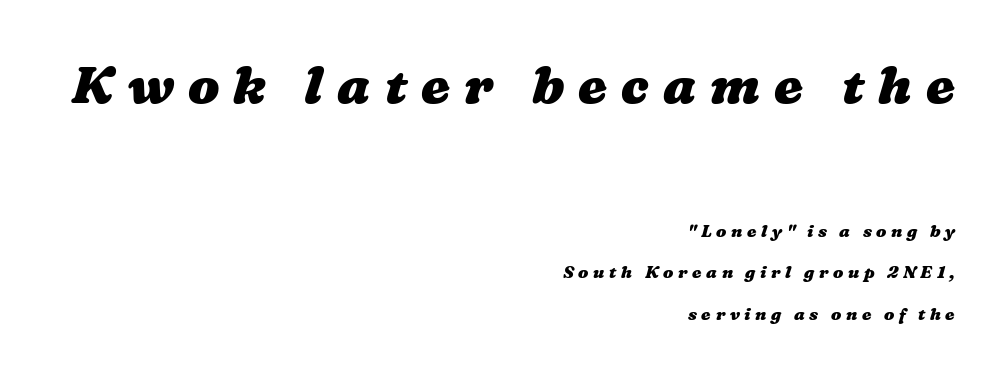
{"bold": "yes", "weight": "heavy", "width": "wide", "stroke_contrast": "medium", "x_height": "medium", "monospaced": "no", "underline": "no", "align": "right", "line_spacing": "loose", "line_spacing_ratio": 2.43, "letter_spacing": "wide", "letter_spacing_em": 0.27, "larger_block": "first", "size_ratio": 3.06, "glyph_px": 52}
